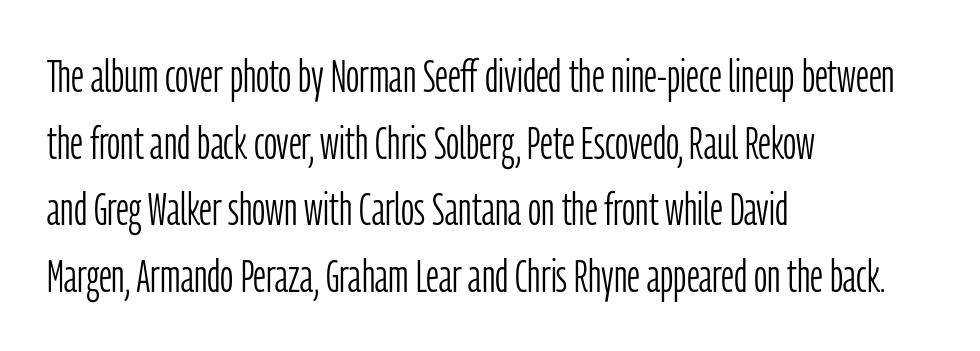
{"serif": "no", "italic": "no", "bold": "no", "weight": "light", "width": "condensed", "stroke_contrast": "low", "x_height": "medium", "monospaced": "no", "underline": "no", "align": "left", "line_spacing": "normal", "line_spacing_ratio": 1.45, "letter_spacing": "normal", "letter_spacing_em": 0.0, "glyph_px": 46}
